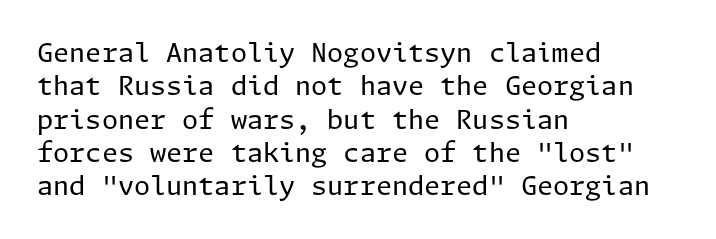
Compared with typical paragraphs, the rows here are spaced about the same. The letters stand straight up with perfectly vertical stems. Short and long lines alike share a common starting point at left. Is the stroke heavy? The answer is a plain regular-or-lighter. In terms of letterspacing, this is plain default setting. Just letters on the line, the space beneath them empty.
